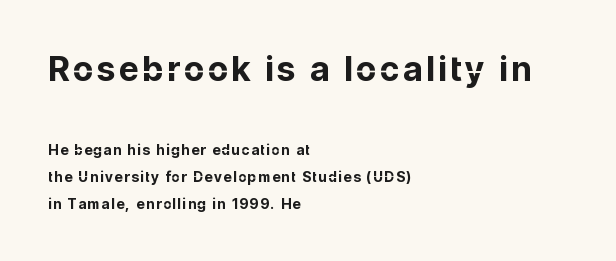
{"serif": "no", "italic": "no", "bold": "yes", "weight": "bold", "width": "normal", "stroke_contrast": "low", "x_height": "medium", "monospaced": "no", "underline": "no", "align": "left", "line_spacing": "loose", "line_spacing_ratio": 1.93, "larger_block": "first", "size_ratio": 2.43, "glyph_px": 34}
